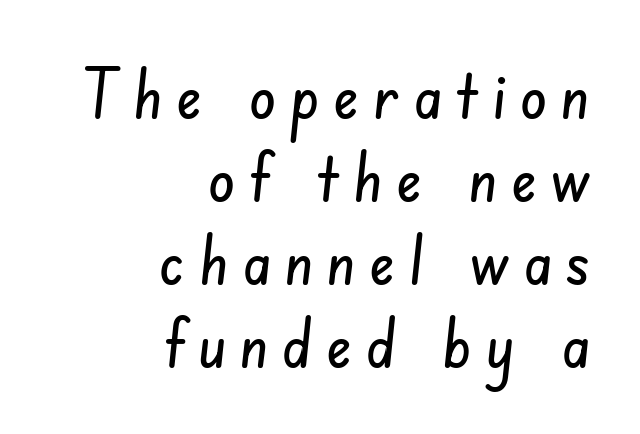
The image shows 68 px condensed sans-serif type; set right-aligned, line spacing 1.22x, unusually wide letter spacing (+0.2 em), not underlined; low stroke contrast and a small x-height.
